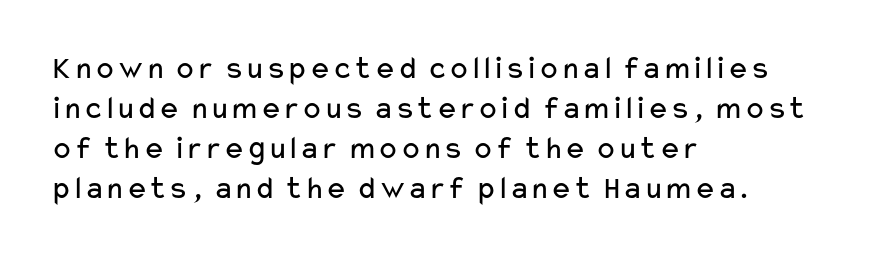
Q: Is the text bold? A: No.
Q: Is the text italic (slanted)? A: No, it is upright.
Q: Is the typeface a serif or a sans-serif typeface? A: Sans-serif.
Q: Is the text underlined? A: No.
Q: How is the paragraph aligned? A: Left-aligned.
Q: Is the spacing between letters normal or unusually wide? A: Normal.
Q: Width (condensed, normal, or wide)? A: Wide.
Q: Stroke contrast? A: Low.
Q: x-height? A: Medium.
Q: Monospaced? A: No.
